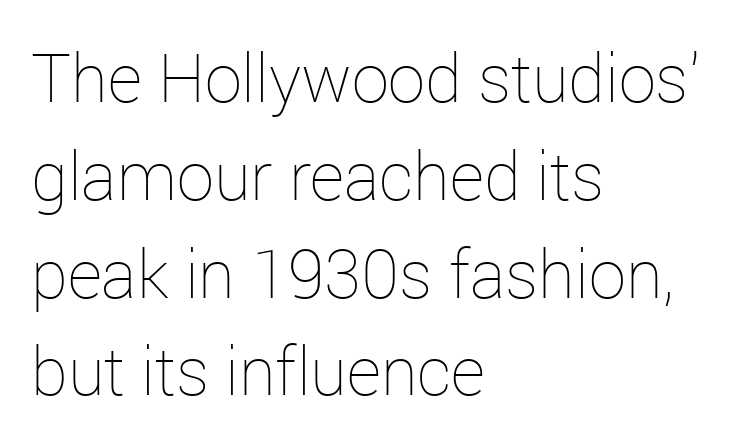
The rows are spaced the way most documents space them. The passage shown is typed in a proportional face where columns would drift. This rendering leaves character spacing at its baseline value. One-word summary of the alignment: left. Posture: straight, roman, zero tilt. The passage shown is not underscored anywhere.
